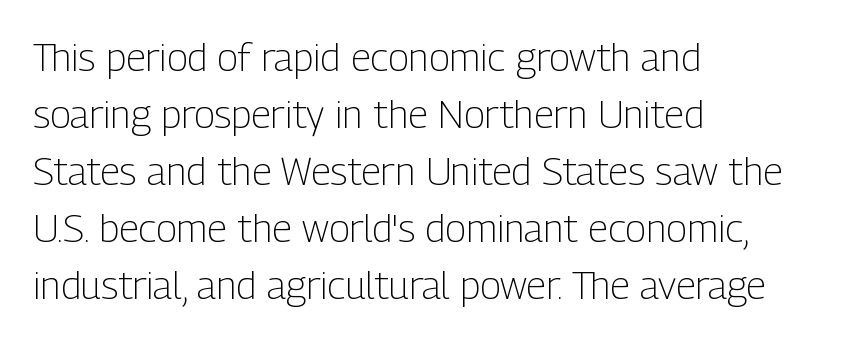
Tall strokes in this sample are plumb rather than angled. Layout note: lines flush left. The passage shown is typed in a proportional face where columns would drift. Is there much room between lines? A standard amount, neither cramped nor airy. Serif or sans? Sans — the stroke terminals are bare. This rendering leaves character spacing at its baseline value.
